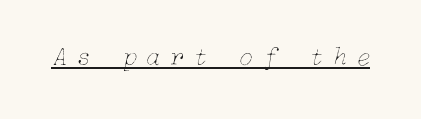
The image shows 26 px text type, italic (leaning right); set unusually wide letter spacing (+0.35 em), underlined.
